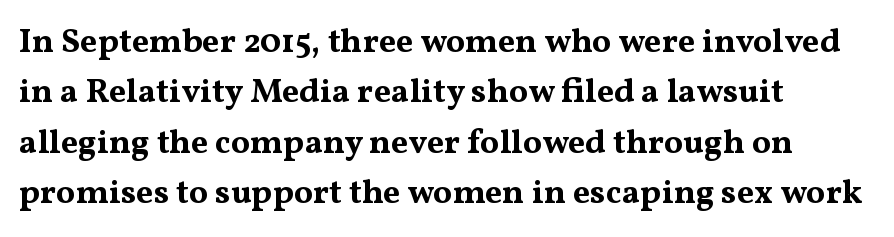
{"serif": "yes", "italic": "no", "bold": "yes", "weight": "bold", "width": "wide", "stroke_contrast": "medium", "x_height": "medium", "monospaced": "no", "underline": "no", "align": "left", "line_spacing": "normal", "line_spacing_ratio": 1.48, "letter_spacing": "normal", "letter_spacing_em": 0.0, "glyph_px": 34}
